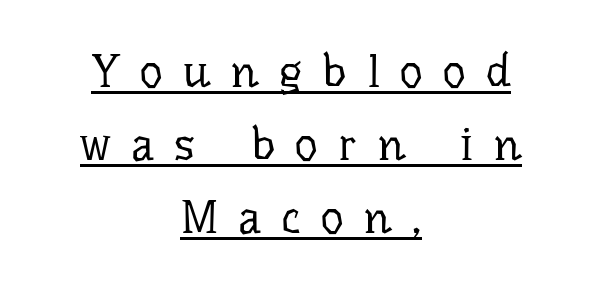
{"serif": "yes", "italic": "no", "bold": "no", "weight": "regular", "width": "normal", "stroke_contrast": "low", "x_height": "medium", "monospaced": "no", "underline": "yes", "align": "center", "line_spacing": "normal", "line_spacing_ratio": 1.62, "letter_spacing": "wide", "letter_spacing_em": 0.45, "glyph_px": 45}
